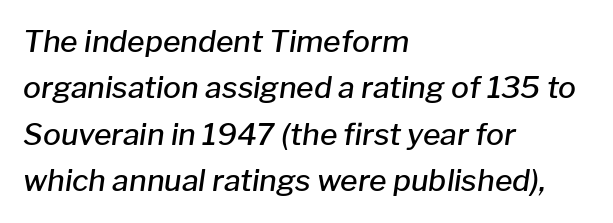
{"italic": "yes", "lean": "right", "slant_degrees": 8, "bold": "semi", "weight": "semibold", "width": "normal", "stroke_contrast": "low", "x_height": "medium", "monospaced": "no", "underline": "no", "align": "left", "line_spacing": "normal", "line_spacing_ratio": 1.55, "letter_spacing": "normal", "letter_spacing_em": 0.0, "glyph_px": 30}
